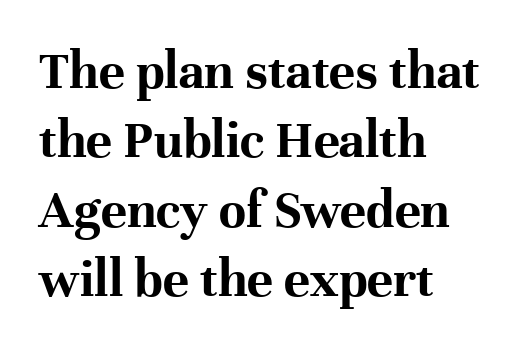
In terms of letterspacing, this is plain default setting. Nobody drew a line under any word here. Every row of glyphs begins at an identical x-position on the left. Is there much room between lines? A standard amount, neither cramped nor airy.
